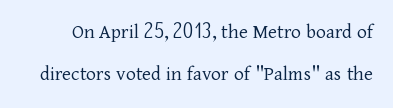
{"italic": "no", "bold": "no", "underline": "no", "line_spacing": "loose", "line_spacing_ratio": 2.02, "letter_spacing": "normal", "letter_spacing_em": 0.0, "glyph_px": 21}
